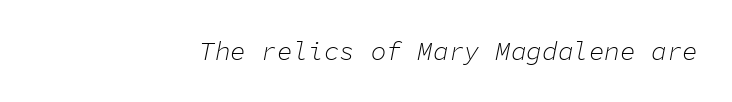
Q: Is the text bold? A: No.
Q: Is the text italic (slanted)? A: Yes, it leans right by about 11 degrees.
Q: Is the text underlined? A: No.
Q: Is the spacing between letters normal or unusually wide? A: Normal.
